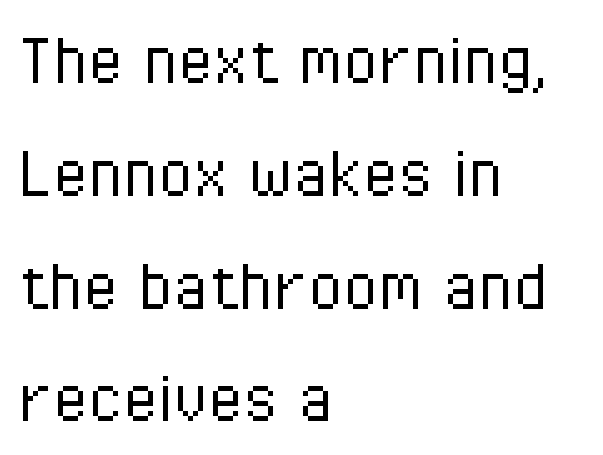
Q: Is the text bold? A: No.
Q: Is the text italic (slanted)? A: No, it is upright.
Q: Is the typeface a serif or a sans-serif typeface? A: Sans-serif.
Q: Is the text underlined? A: No.
Q: How is the paragraph aligned? A: Left-aligned.
Q: Is the spacing between letters normal or unusually wide? A: Normal.
Q: Is the spacing between lines tight, normal or loose? A: Normal.
Q: Width (condensed, normal, or wide)? A: Condensed.
Q: Stroke contrast? A: Low.
Q: x-height? A: Medium.
Q: Monospaced? A: No.
